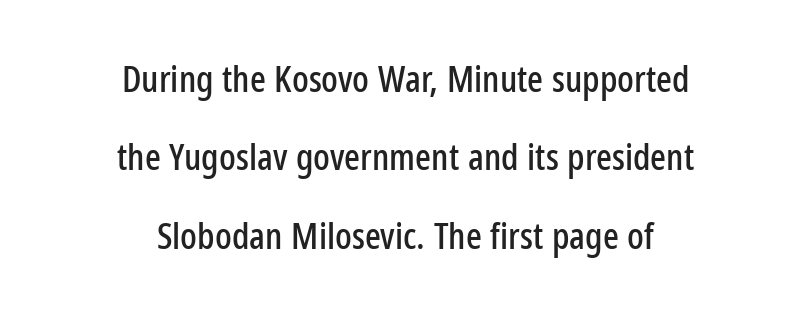
The image shows 37 px condensed sans-serif type, upright; set centered, loose line spacing (2.12x), normal letter spacing, not underlined; low stroke contrast and a medium x-height.
